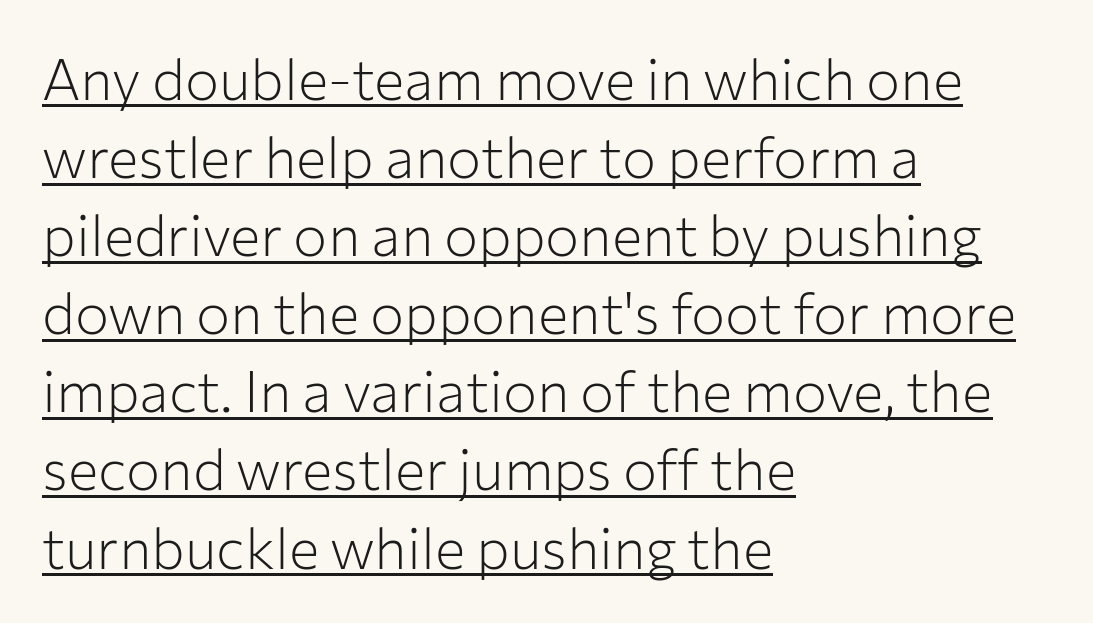
No chunkiness to these letters — they're not bold. How are the letters spaced? Ordinarily, with no added tracking. A sans-serif font was chosen for this passage. This sample keeps an unexceptional amount of space between lines.
